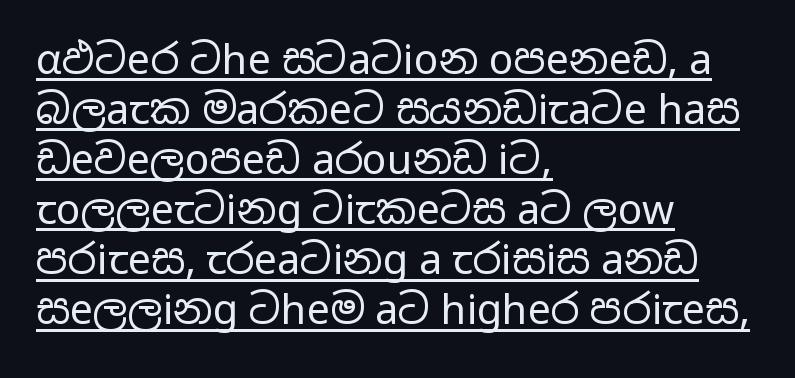
Q: Is the text bold? A: No.
Q: Is the text italic (slanted)? A: No, it is upright.
Q: Is the typeface a serif or a sans-serif typeface? A: Sans-serif.
Q: Is the text underlined? A: Yes.
Q: How is the paragraph aligned? A: Left-aligned.
Q: Is the spacing between letters normal or unusually wide? A: Normal.
Q: Width (condensed, normal, or wide)? A: Wide.
Q: Stroke contrast? A: Low.
Q: x-height? A: Medium.
Q: Monospaced? A: No.
